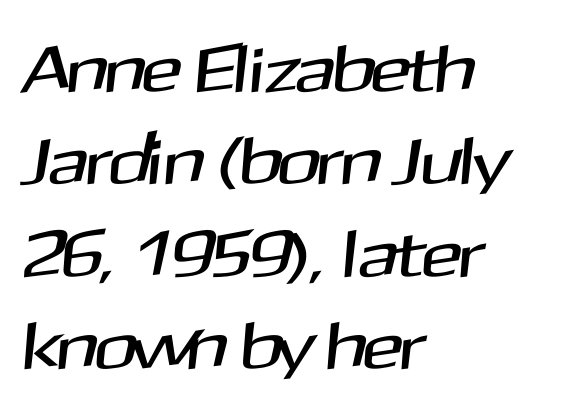
{"serif": "no", "width": "normal", "stroke_contrast": "medium", "x_height": "medium", "monospaced": "no", "underline": "no", "align": "left", "line_spacing": "normal", "line_spacing_ratio": 1.38, "letter_spacing": "normal", "letter_spacing_em": 0.0, "glyph_px": 67}
